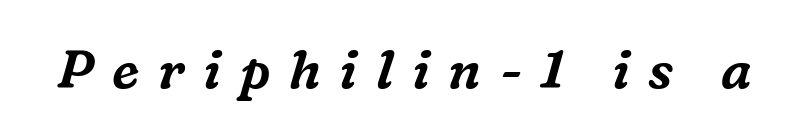
{"serif": "yes", "italic": "yes", "lean": "right", "slant_degrees": 16, "width": "normal", "stroke_contrast": "medium", "x_height": "medium", "monospaced": "no", "underline": "no", "letter_spacing": "wide", "letter_spacing_em": 0.35, "glyph_px": 53}
